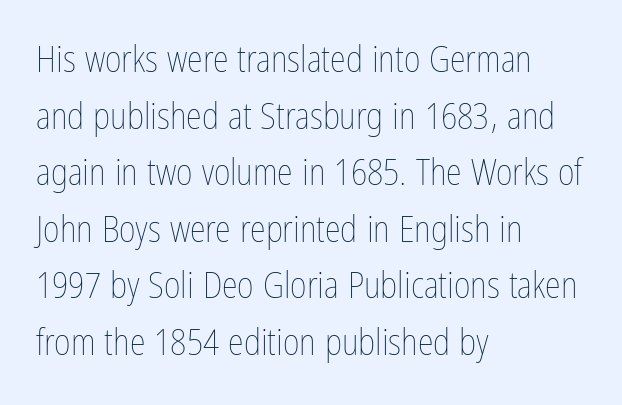
The type sits square on the baseline with zero lean. Is this a fixed-width face? No — the glyphs have proportional, varying widths. Default kerning and tracking; the words read as compact shapes. Left-aligned paragraph, ragged on the right. Each row of text sits above clean, open space. The lines sit at an ordinary, default distance from one another.
